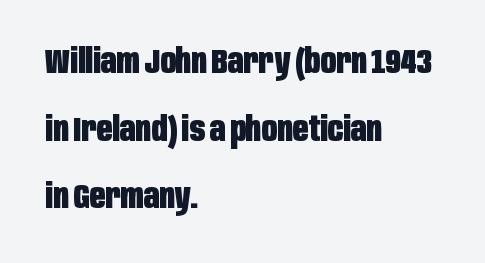
Q: Is the text bold? A: Yes.
Q: Is the text italic (slanted)? A: No, it is upright.
Q: Is the typeface a serif or a sans-serif typeface? A: Sans-serif.
Q: Is the text underlined? A: No.
Q: How is the paragraph aligned? A: Left-aligned.
Q: Is the spacing between letters normal or unusually wide? A: Normal.
Q: Is the spacing between lines tight, normal or loose? A: Loose.
Q: Width (condensed, normal, or wide)? A: Condensed.
Q: Stroke contrast? A: Low.
Q: x-height? A: Large.
Q: Monospaced? A: No.
